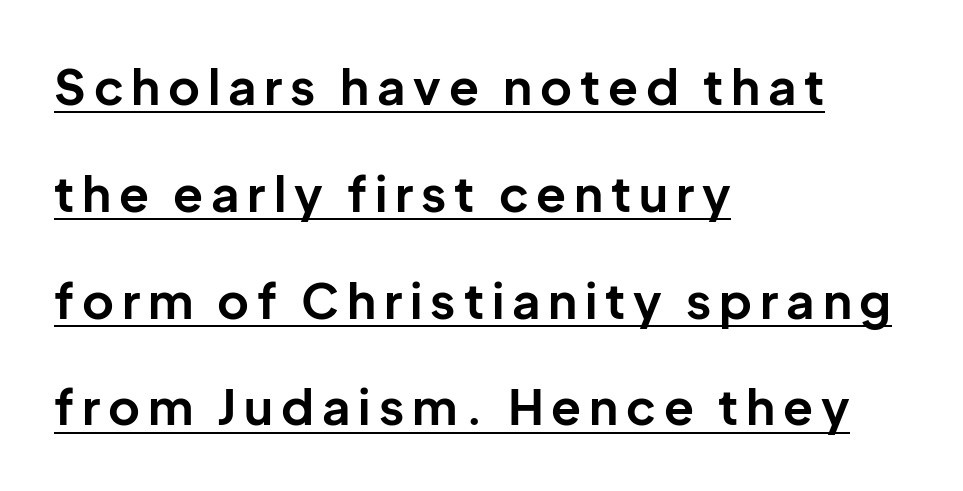
{"serif": "no", "italic": "no", "bold": "yes", "weight": "bold", "width": "normal", "stroke_contrast": "low", "x_height": "medium", "monospaced": "no", "underline": "yes", "align": "left", "line_spacing": "loose", "line_spacing_ratio": 2.18, "glyph_px": 49}
